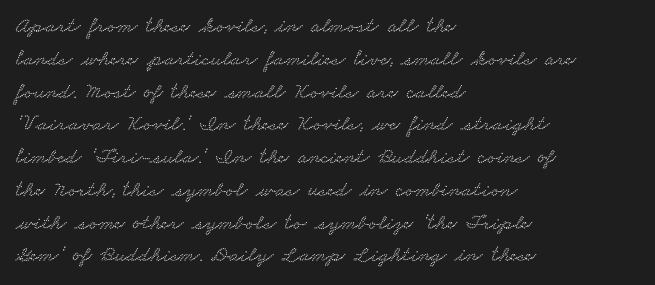
No word sits above an underline. The lines sit at an ordinary, default distance from one another. Is the letter spacing exaggerated? No — it looks like the ordinary default. Caption: multi-line text, flush left, ragged right.
